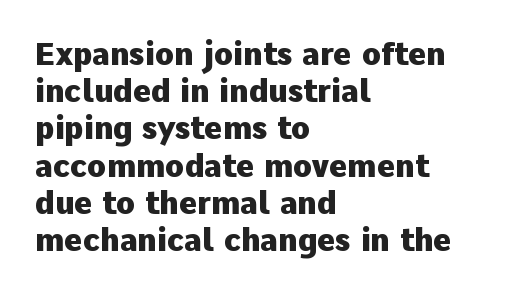
Q: Is the text bold? A: Yes.
Q: Is the text italic (slanted)? A: No, it is upright.
Q: Is the typeface a serif or a sans-serif typeface? A: Sans-serif.
Q: Is the text underlined? A: No.
Q: How is the paragraph aligned? A: Left-aligned.
Q: Is the spacing between letters normal or unusually wide? A: Normal.
Q: Width (condensed, normal, or wide)? A: Normal.
Q: Stroke contrast? A: Low.
Q: x-height? A: Medium.
Q: Monospaced? A: No.
